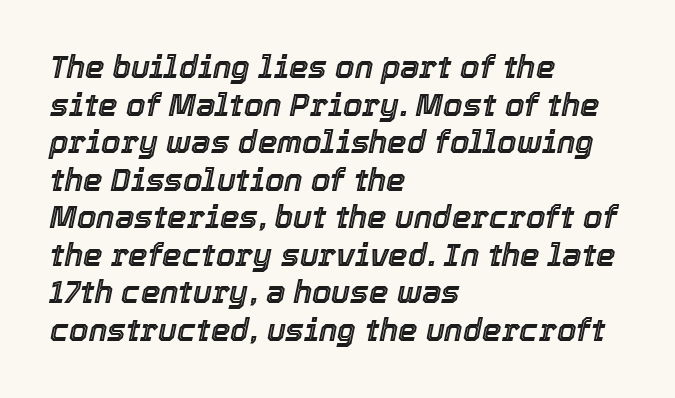
The image shows 31 px text type, italic (leaning right); set left-aligned, line spacing 1.21x, normal letter spacing, not underlined; a medium x-height.
